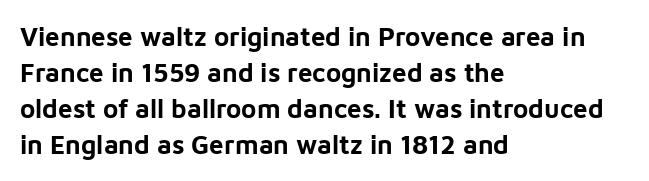
Q: Is the text bold? A: Yes.
Q: Is the text italic (slanted)? A: No, it is upright.
Q: Is the text underlined? A: No.
Q: How is the paragraph aligned? A: Left-aligned.
Q: Is the spacing between letters normal or unusually wide? A: Normal.
Q: Is the spacing between lines tight, normal or loose? A: Normal.
